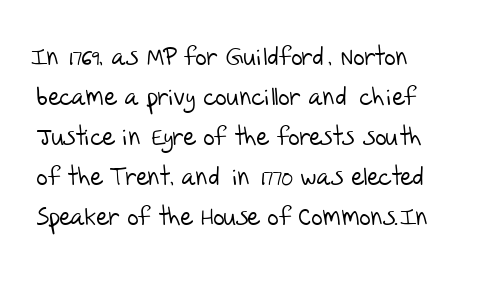
The image shows 25 px text type; set normal line spacing (1.6x), normal letter spacing, not underlined.
